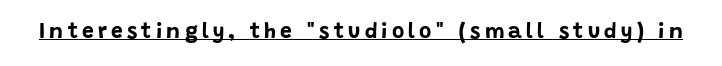
Q: Is the text bold? A: Yes.
Q: Is the text italic (slanted)? A: No, it is upright.
Q: Is the text underlined? A: Yes.
Q: Is the spacing between letters normal or unusually wide? A: Unusually wide.
